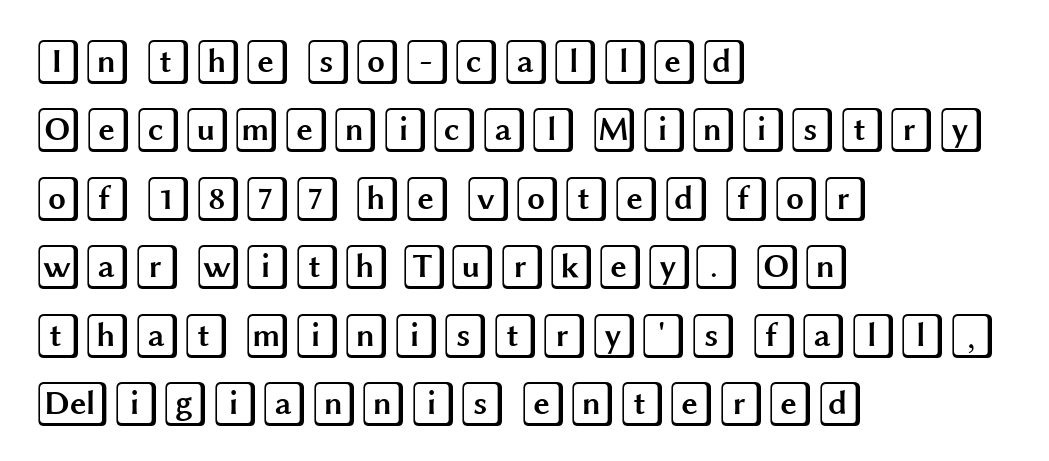
{"italic": "no", "width": "wide", "x_height": "large", "underline": "no", "align": "left", "line_spacing": "normal", "line_spacing_ratio": 1.52, "letter_spacing": "normal", "letter_spacing_em": 0.0, "glyph_px": 45}
